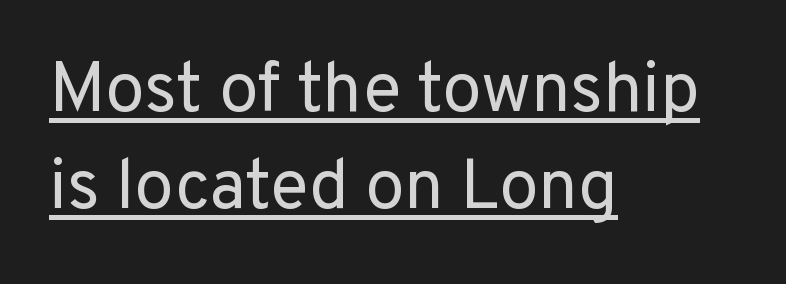
The image shows 70 px regular-weight sans-serif type, upright; set left-aligned, normal line spacing (1.38x), normal letter spacing, underlined; low stroke contrast and a medium x-height.
